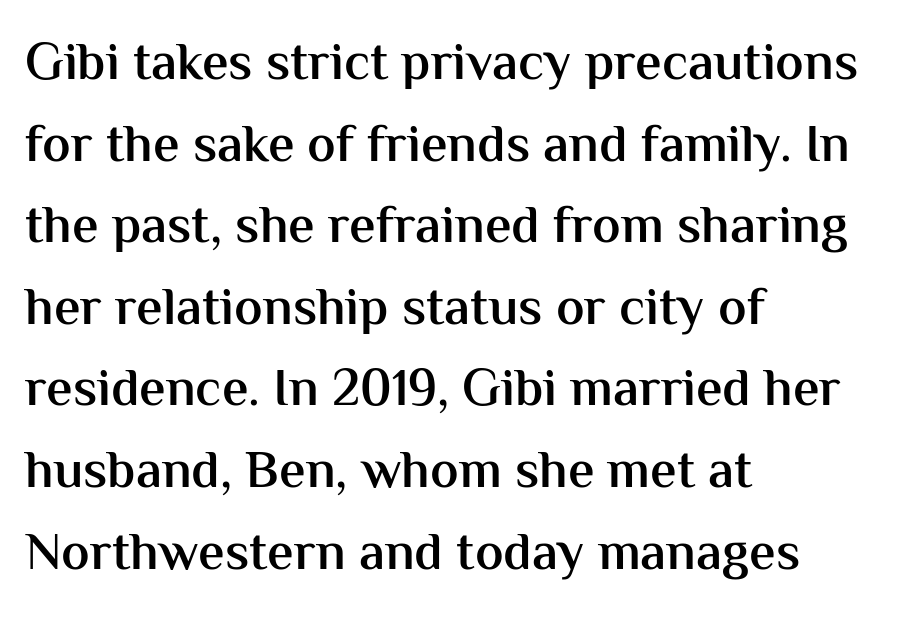
The axis of the letterforms is exactly vertical. I'd call this a sans setting — the letters go barefoot. Words appear dense and cohesive because spacing is normal. Notice the strokes are somewhat thickened but not fully heavy: this is a semibold.
